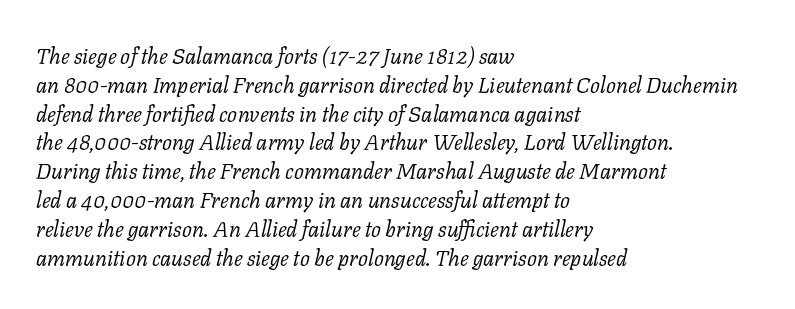
Q: Is the text bold? A: No.
Q: Is the text italic (slanted)? A: Yes, it leans right by about 11 degrees.
Q: Is the text underlined? A: No.
Q: How is the paragraph aligned? A: Left-aligned.
Q: Is the spacing between letters normal or unusually wide? A: Normal.
Q: Is the spacing between lines tight, normal or loose? A: Normal.
